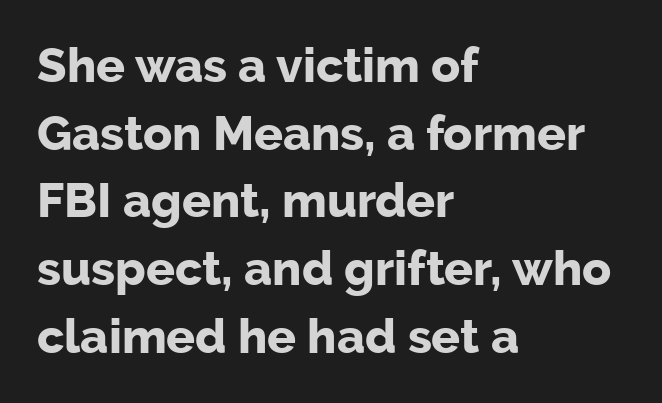
{"serif": "no", "italic": "no", "bold": "yes", "weight": "bold", "width": "normal", "stroke_contrast": "low", "x_height": "medium", "monospaced": "no", "underline": "no", "align": "left", "line_spacing": "normal", "line_spacing_ratio": 1.41, "letter_spacing": "normal", "letter_spacing_em": 0.0, "glyph_px": 48}
